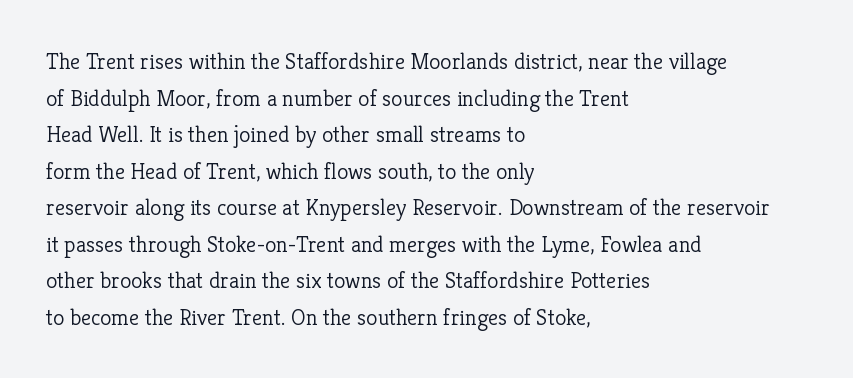
Q: Is the text bold? A: No.
Q: Is the text italic (slanted)? A: No, it is upright.
Q: Is the text underlined? A: No.
Q: How is the paragraph aligned? A: Left-aligned.
Q: Is the spacing between letters normal or unusually wide? A: Normal.
Q: Is the spacing between lines tight, normal or loose? A: Normal.
